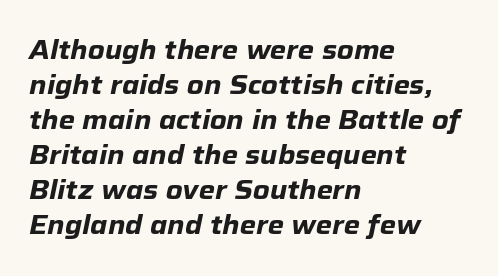
Descenders are the only things crossing below the line. Does the lettering tilt? It does — this is italic. The line-height multiplier appears to be the usual default. Typeset ragged right — the left edge is the straight one. These lines carry a lot of weight — the face is fully bold. Default kerning and tracking; the words read as compact shapes.
